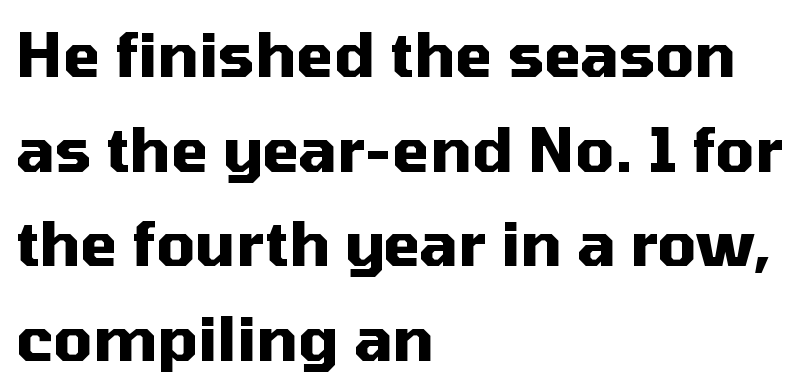
Anything drawn beneath the words? Only blank space. Note the varied advance widths — an 'i' is clearly narrower than an 'm'. Classification — sans serif. Its strokes are broad and dark, the hallmark of bold type. You can tell it's not italic because the verticals are truly vertical. These lines sit exactly where default settings would place them.
